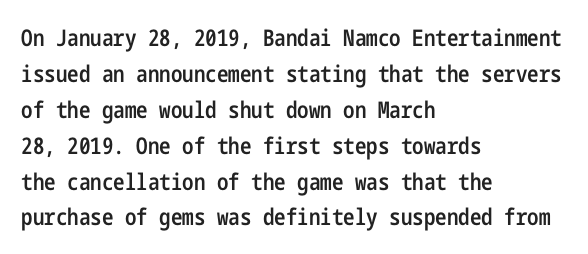
{"italic": "no", "bold": "semi", "underline": "no", "align": "left", "line_spacing": "normal", "line_spacing_ratio": 1.56, "letter_spacing": "normal", "letter_spacing_em": 0.0, "glyph_px": 23}
